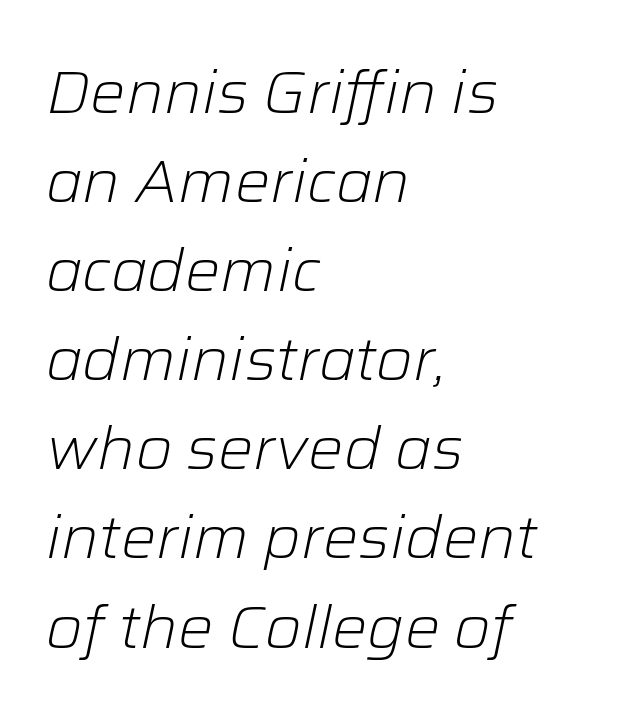
The characters are drawn with everyday or finer stroke widths. The passage shown is not underscored anywhere. You can tell it's italic because the verticals aren't actually vertical. The line-height multiplier appears to be the usual default.
